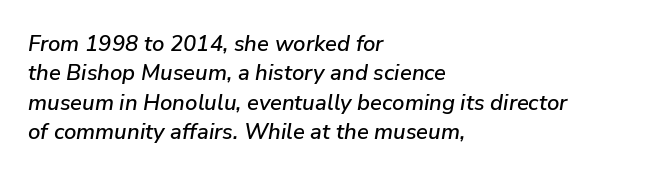
The image shows 22 px text type, italic (leaning right); set left-aligned, normal line spacing (1.33x), normal letter spacing, not underlined.
